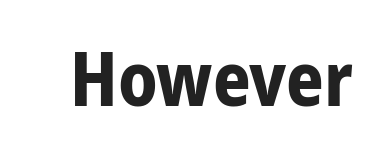
This rendering features lettering with no underline. Are there feet on the stems? There aren't — it's a sans. Do the characters align in a grid? No, the font is proportional. Caption: bold face, heavy strokes. Compared with typical body copy, the letter spacing here is the same. Posture: straight, roman, zero tilt.
